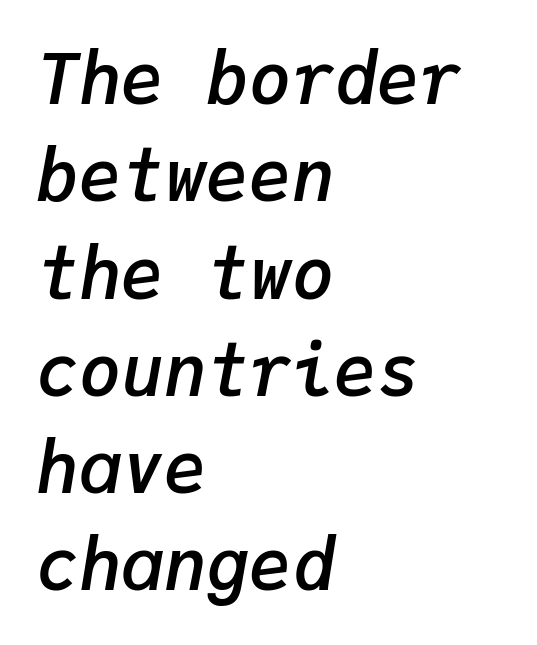
Caption: multi-line text, flush left, ragged right. Is the type slanted? Yes — the strokes lean at a clear angle. If you measured baseline to baseline, you'd find a middling distance. The type is set solid horizontally, with unmodified tracking. Here the designer chose a console-style face with uniform glyph widths.
